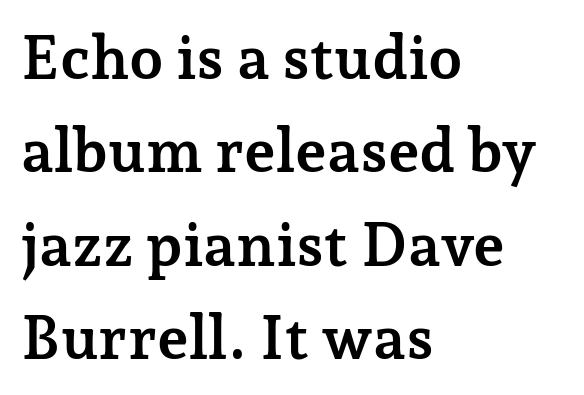
The image shows 61 px semibold serif type, upright; set left-aligned, normal line spacing (1.53x), normal letter spacing, not underlined; low stroke contrast and a medium x-height.
